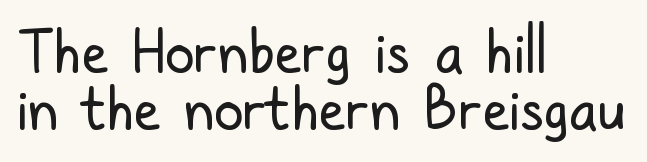
The image shows 59 px regular-weight, condensed sans-serif type, upright; set left-aligned, tight line spacing (0.96x), normal letter spacing, not underlined; low stroke contrast and a medium x-height.
